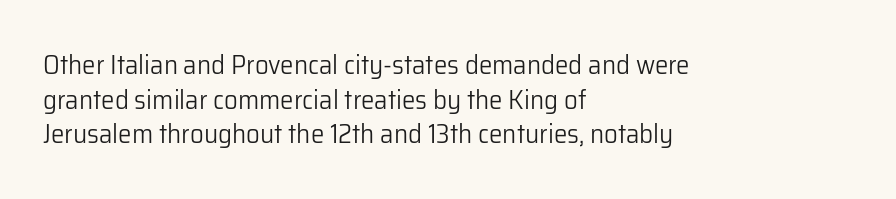
The block of text has a typical density, with ordinary space between rows. Which margin do the lines hug? The left one — the right edge is uneven. The space directly below the letters is spotless. This is the regular roman posture of the typeface. Does extra space separate the letters? No, they use regular spacing.
